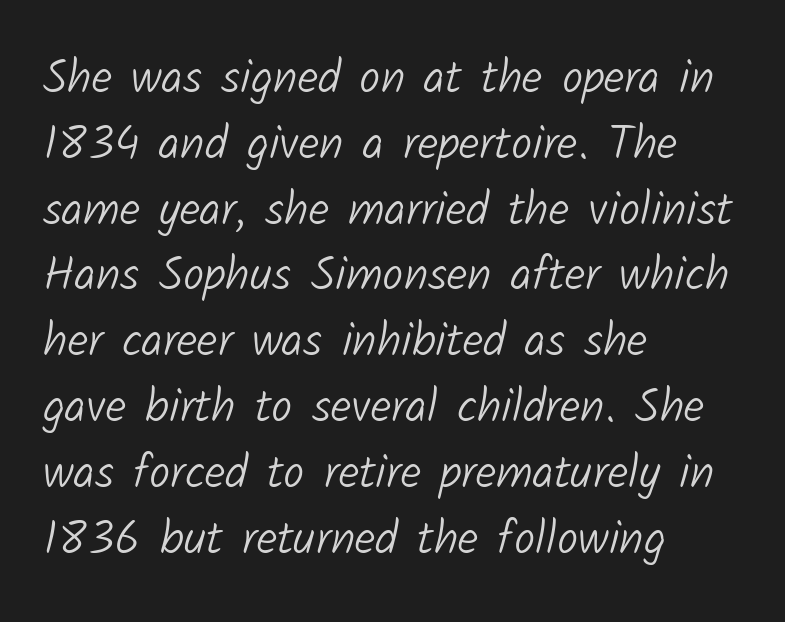
The image shows 47 px light sans-serif type; set left-aligned, normal line spacing (1.4x), normal letter spacing, not underlined; low stroke contrast and a medium x-height.
